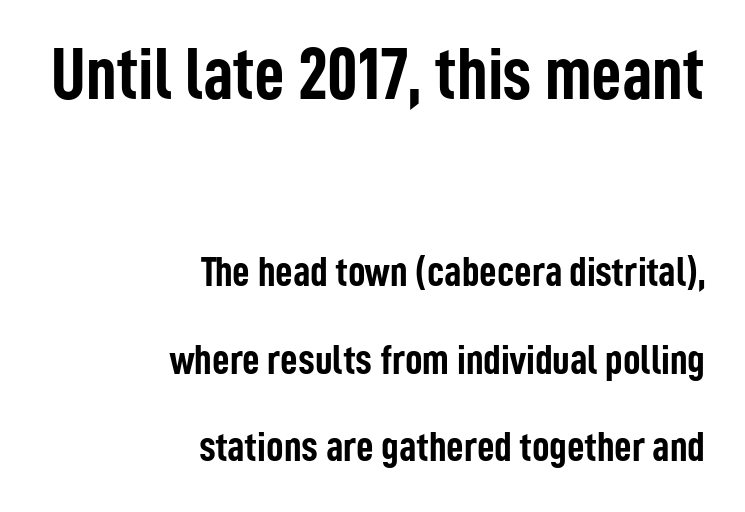
Q: Is the text bold? A: Yes.
Q: Is the text italic (slanted)? A: No, it is upright.
Q: Is the typeface a serif or a sans-serif typeface? A: Sans-serif.
Q: Is the text underlined? A: No.
Q: How is the paragraph aligned? A: Right-aligned.
Q: Is the spacing between letters normal or unusually wide? A: Normal.
Q: Is the spacing between lines tight, normal or loose? A: Loose.
Q: Which block of text is set in a larger size, the first (top) or the second (bottom)? A: The first (top) one.
Q: Width (condensed, normal, or wide)? A: Condensed.
Q: Stroke contrast? A: Low.
Q: x-height? A: Medium.
Q: Monospaced? A: No.
